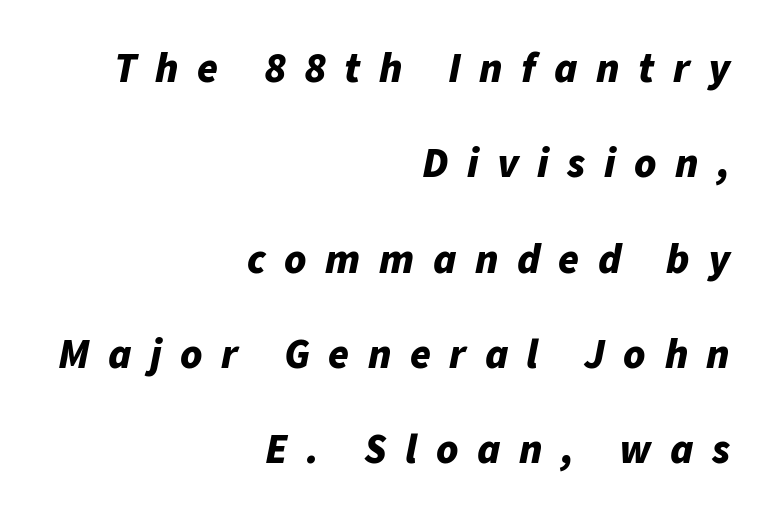
{"italic": "yes", "lean": "right", "slant_degrees": 11, "bold": "yes", "weight": "bold", "width": "normal", "stroke_contrast": "low", "x_height": "medium", "monospaced": "no", "underline": "no", "align": "right", "line_spacing": "loose", "line_spacing_ratio": 2.27, "letter_spacing": "wide", "letter_spacing_em": 0.44, "glyph_px": 42}
